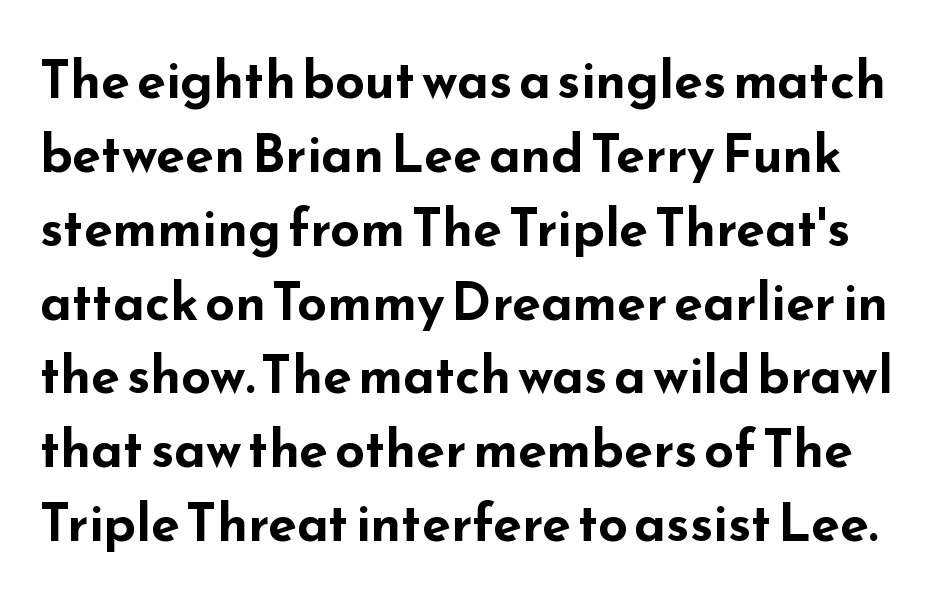
{"serif": "no", "italic": "no", "bold": "yes", "weight": "bold", "width": "wide", "stroke_contrast": "low", "x_height": "small", "monospaced": "no", "underline": "no", "line_spacing": "normal", "line_spacing_ratio": 1.42, "letter_spacing": "normal", "letter_spacing_em": 0.0, "glyph_px": 52}
